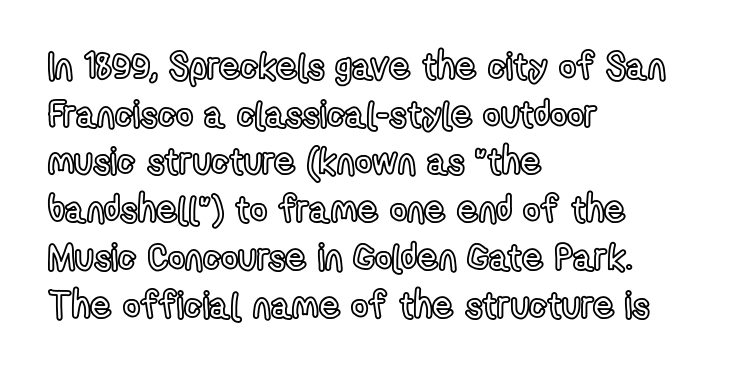
Descenders hang freely into open space. Proportional: the letters do not fall into vertical columns. All the whitespace from short lines collects on the right. Characters follow at the spacing the type designer built in. The font's upright variant was chosen for this text.
